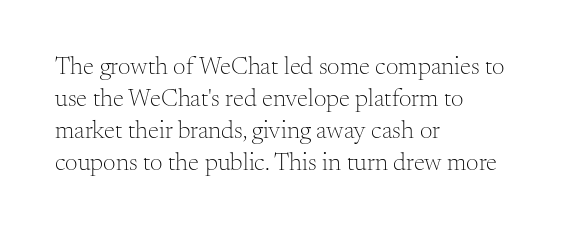
Glance below the letters and you will spot only blank space. The weight tops out at a normal text grade. Teacher's note: observe the even left margin — that is flush-left alignment. Interline gaps are of average width in this sample. In terms of posture, this sample is upright.
